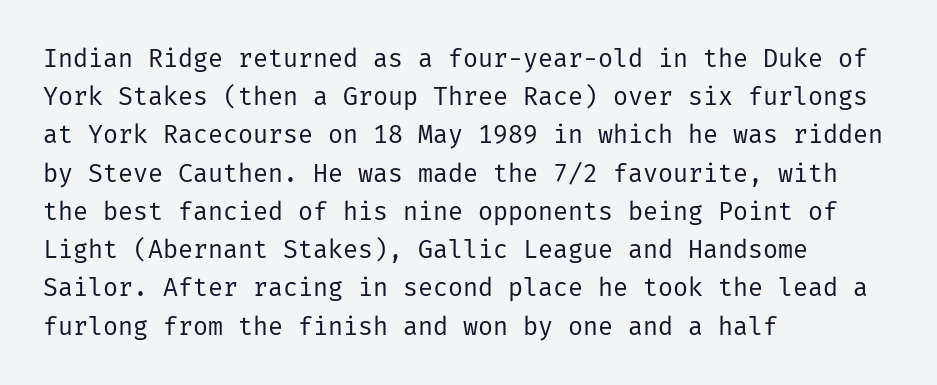
{"italic": "no", "bold": "no", "underline": "no", "align": "left", "line_spacing": "normal", "line_spacing_ratio": 1.53, "letter_spacing": "normal", "letter_spacing_em": 0.0, "glyph_px": 25}
